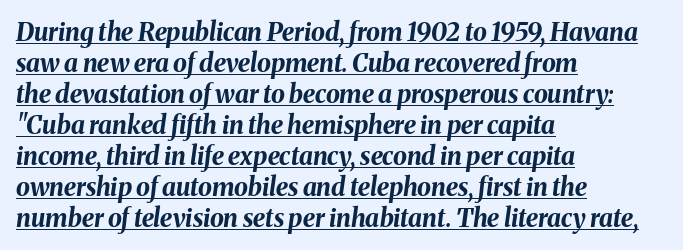
This is underlined copy, the kind a proofreader might mark for attention. The compositor pushed each line to the left boundary. Compared with typical body copy, the letter spacing here is the same. If you drew a line through each stem, it would be angled. The characters look thick and weighty, a clear bold.
